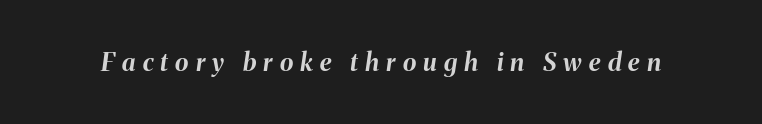
{"italic": "yes", "lean": "right", "slant_degrees": 8, "bold": "yes", "underline": "no", "letter_spacing": "wide", "letter_spacing_em": 0.29, "glyph_px": 25}
